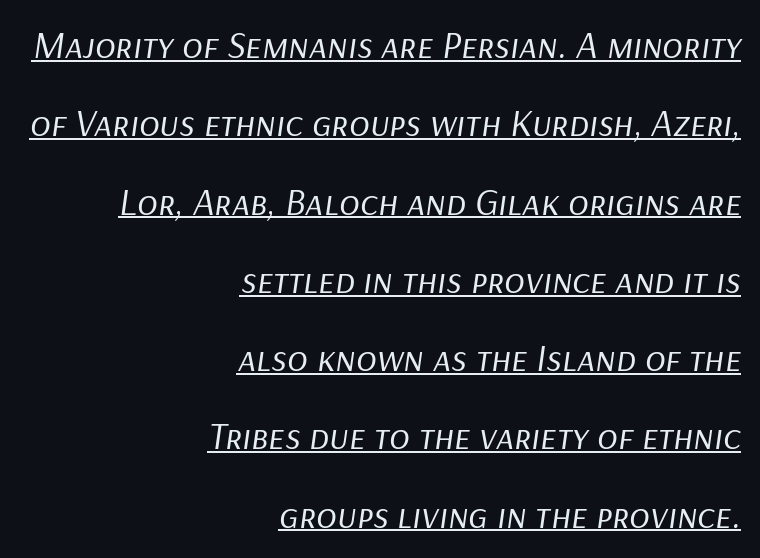
Q: Is the text bold? A: No.
Q: Is the text italic (slanted)? A: Yes, it leans right by about 9 degrees.
Q: Is the text underlined? A: Yes.
Q: How is the paragraph aligned? A: Right-aligned.
Q: Is the spacing between letters normal or unusually wide? A: Normal.
Q: Is the spacing between lines tight, normal or loose? A: Loose.
Q: Width (condensed, normal, or wide)? A: Normal.
Q: Stroke contrast? A: Low.
Q: x-height? A: Medium.
Q: Monospaced? A: No.
